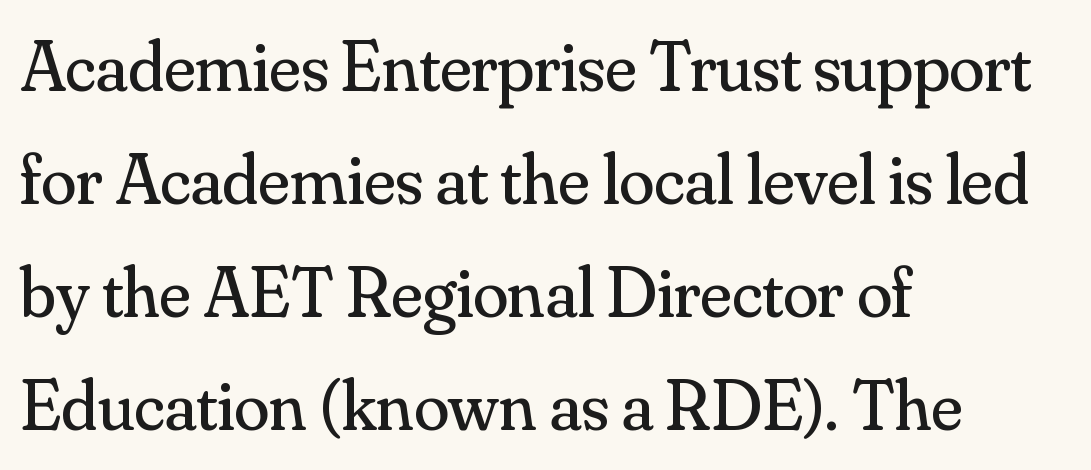
Posture: vertical. The space between consecutive lines is moderate. A student would call this left alignment; a typographer would say flush left, rag right. The gap between lines stays unmarked.
